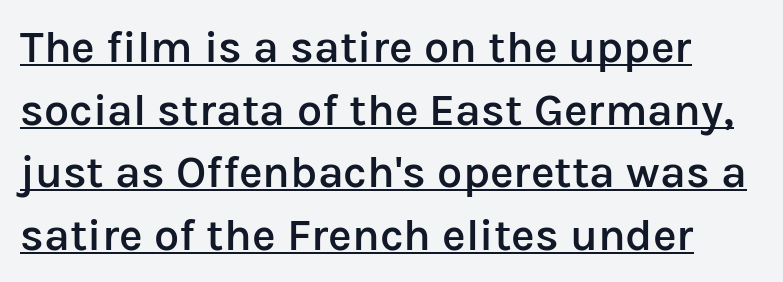
{"serif": "no", "italic": "no", "bold": "semi", "weight": "semibold", "width": "normal", "stroke_contrast": "low", "x_height": "medium", "monospaced": "no", "underline": "yes", "line_spacing": "normal", "line_spacing_ratio": 1.39, "letter_spacing": "normal", "letter_spacing_em": 0.0, "glyph_px": 45}
